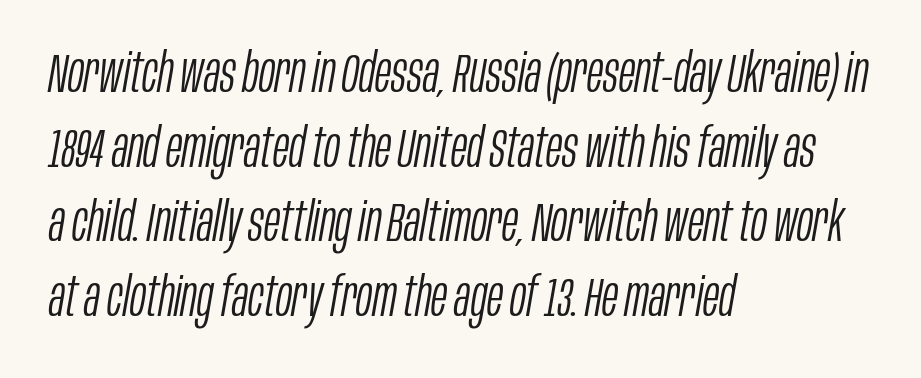
These lines are set flush left with a ragged right edge. Proportional: the letters do not fall into vertical columns. Unmarked baselines from the first word to the last. How are the letters spaced? Ordinarily, with no added tracking. Does the leading feel generous? No, just average.
